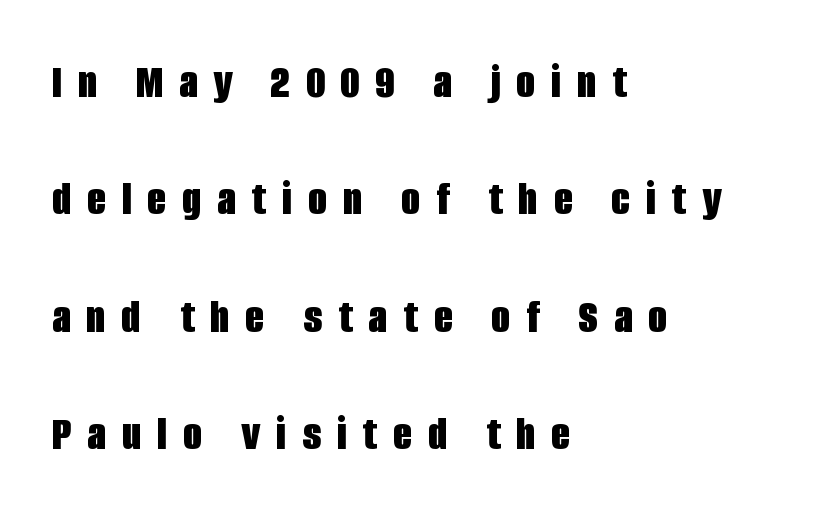
The glyphs have the mass of a bold cut. Someone cranked the tracking dial way up on this one. Do the letters lean? They stand straight. All the whitespace from short lines collects on the right.
